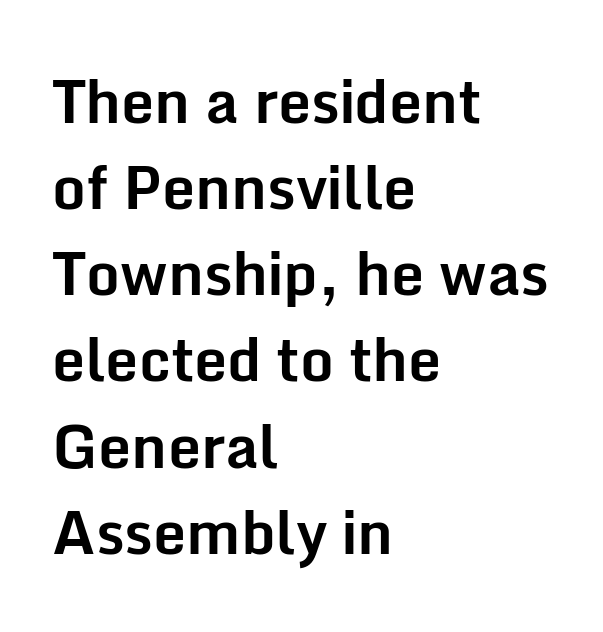
Q: Is the text bold? A: Yes.
Q: Is the text italic (slanted)? A: No, it is upright.
Q: Is the typeface a serif or a sans-serif typeface? A: Sans-serif.
Q: Is the text underlined? A: No.
Q: How is the paragraph aligned? A: Left-aligned.
Q: Is the spacing between letters normal or unusually wide? A: Normal.
Q: Is the spacing between lines tight, normal or loose? A: Normal.
Q: Width (condensed, normal, or wide)? A: Normal.
Q: Stroke contrast? A: Low.
Q: x-height? A: Medium.
Q: Monospaced? A: No.
